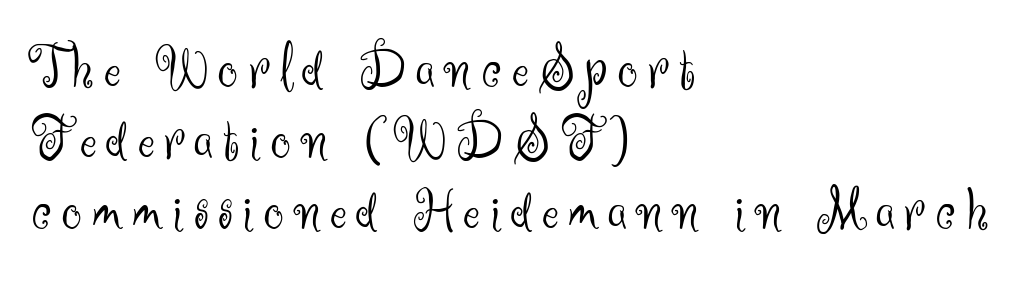
The image shows 63 px light sans-serif type, upright; set left-aligned, tight line spacing (1.13x), not underlined; medium stroke contrast and a small x-height.
